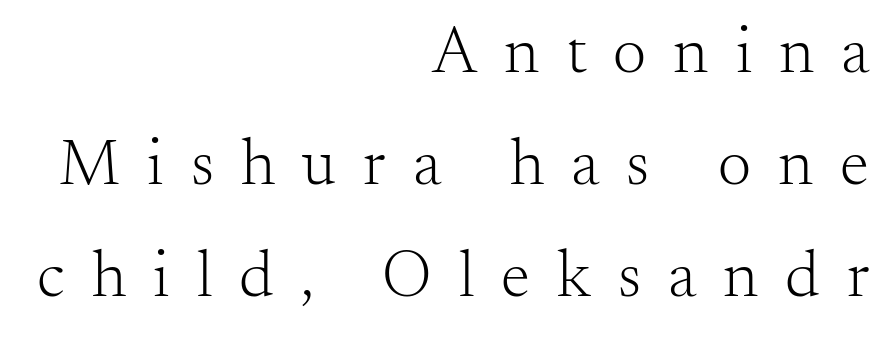
This is roman type, the default non-slanted kind. Plain, unruled lines of type. This rendering uses right alignment, leaving the left contour irregular. Each new line begins a customary step beneath the previous one.
